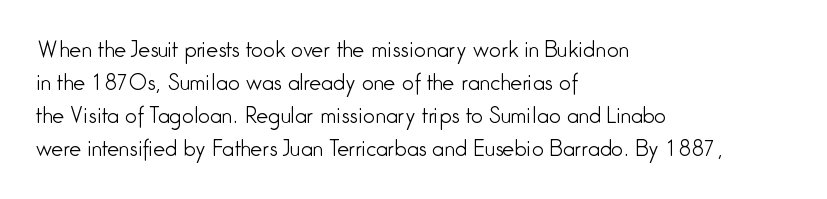
No italicization has been applied; the sample stays upright. This rendering features lettering with no underline. Summary of weight: not heavy and not bold. The typesetter chose a ragged-right arrangement here. The vertical gap from one line to the next is medium.
